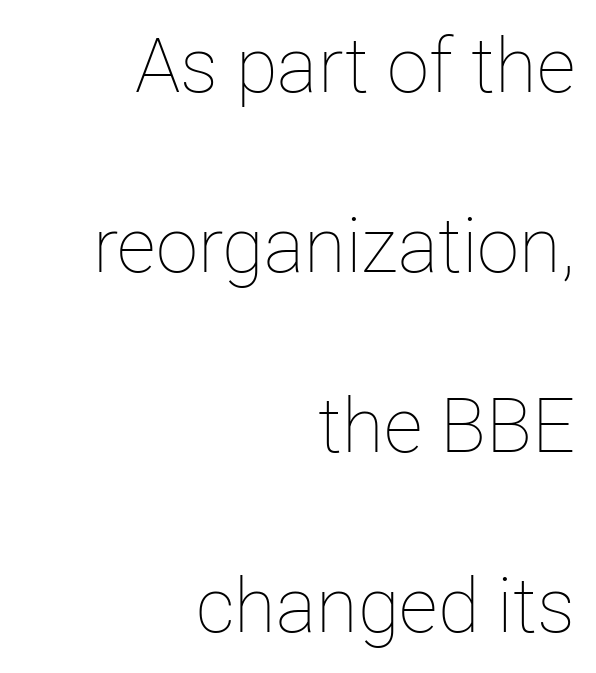
Q: Is the text bold? A: No.
Q: Is the text italic (slanted)? A: No, it is upright.
Q: Is the text underlined? A: No.
Q: How is the paragraph aligned? A: Right-aligned.
Q: Is the spacing between letters normal or unusually wide? A: Normal.
Q: Is the spacing between lines tight, normal or loose? A: Loose.
Q: Width (condensed, normal, or wide)? A: Normal.
Q: Stroke contrast? A: Low.
Q: x-height? A: Medium.
Q: Monospaced? A: No.
